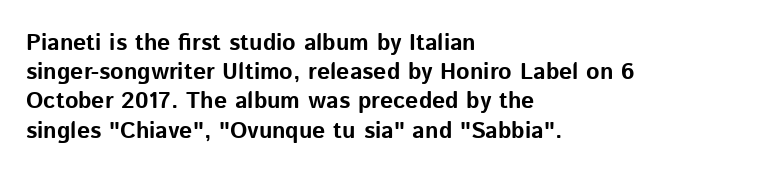
{"italic": "no", "bold": "yes", "underline": "no", "align": "left", "line_spacing": "normal", "line_spacing_ratio": 1.27, "letter_spacing": "normal", "letter_spacing_em": 0.0, "glyph_px": 23}
